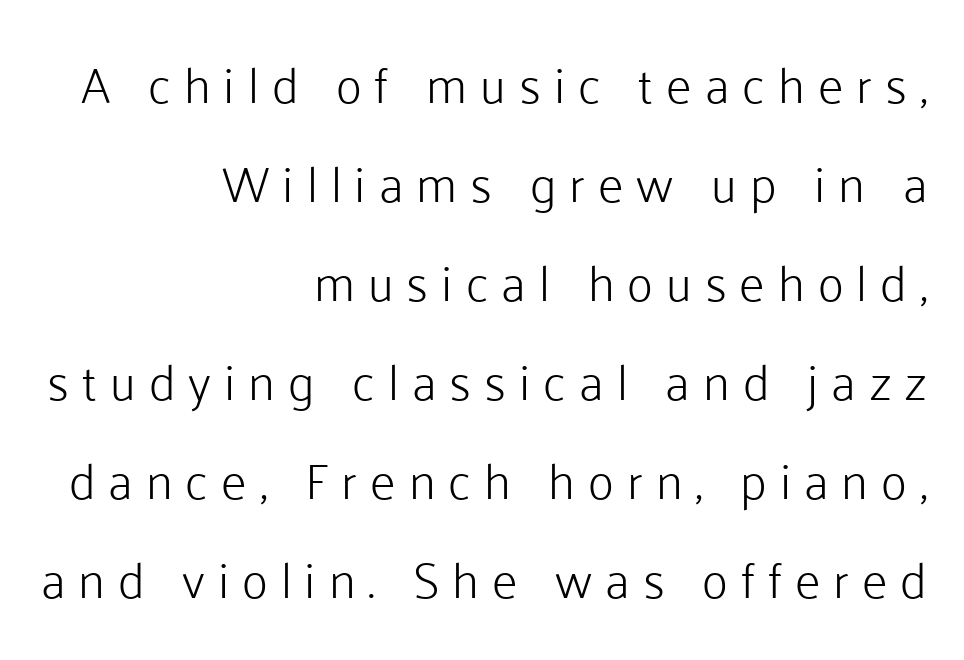
The image shows 50 px light sans-serif type, upright; set right-aligned, loose line spacing (1.98x), unusually wide letter spacing (+0.26 em), not underlined; low stroke contrast and a medium x-height.
